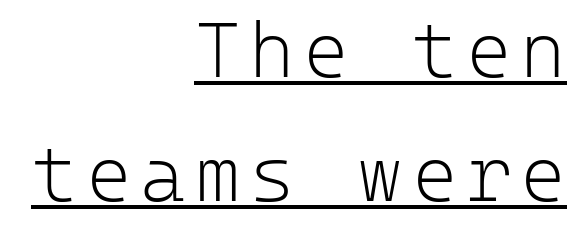
Looks like terminal output: every glyph gets an equal slot. Heft: none added — not bold. Observe the absence of serifs on each vertical stroke in this sample. These lines were composed using upright roman letters. In CSS terms this would be text-align: right.
